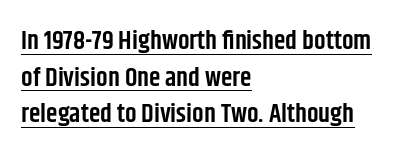
{"italic": "no", "bold": "semi", "underline": "yes", "align": "left", "line_spacing": "normal", "line_spacing_ratio": 1.41, "letter_spacing": "normal", "letter_spacing_em": 0.0, "glyph_px": 26}
